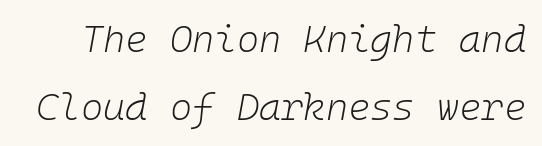
Q: Is the text bold? A: No.
Q: Is the text italic (slanted)? A: Yes, it leans right by about 10 degrees.
Q: Is the text underlined? A: No.
Q: Is the spacing between letters normal or unusually wide? A: Normal.
Q: Width (condensed, normal, or wide)? A: Normal.
Q: Stroke contrast? A: Low.
Q: x-height? A: Medium.
Q: Monospaced? A: Yes.
